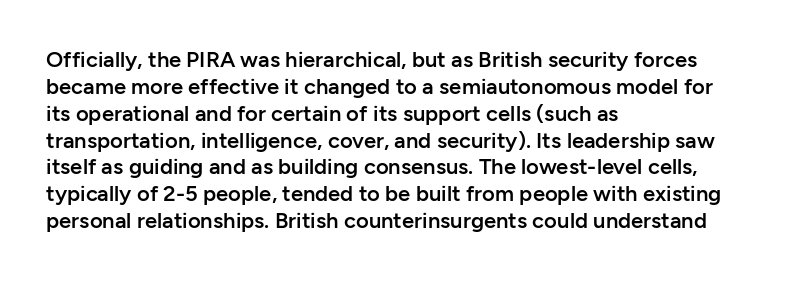
{"italic": "no", "bold": "semi", "underline": "no", "align": "left", "line_spacing_ratio": 1.22, "letter_spacing": "normal", "letter_spacing_em": 0.0, "glyph_px": 22}
